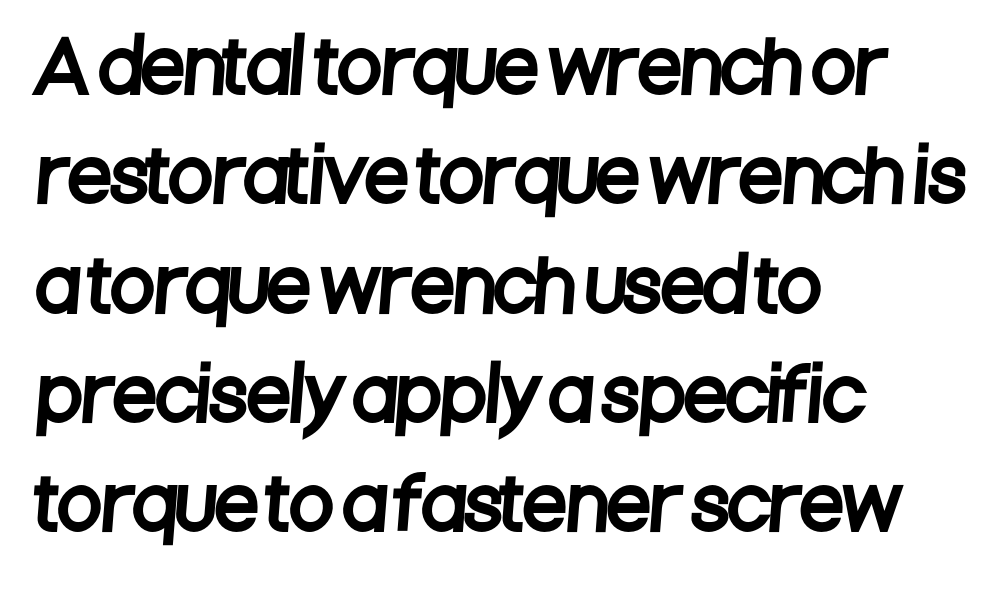
The image shows 71 px condensed sans-serif type; set left-aligned, normal line spacing (1.54x), normal letter spacing, not underlined; low stroke contrast and a large x-height.
